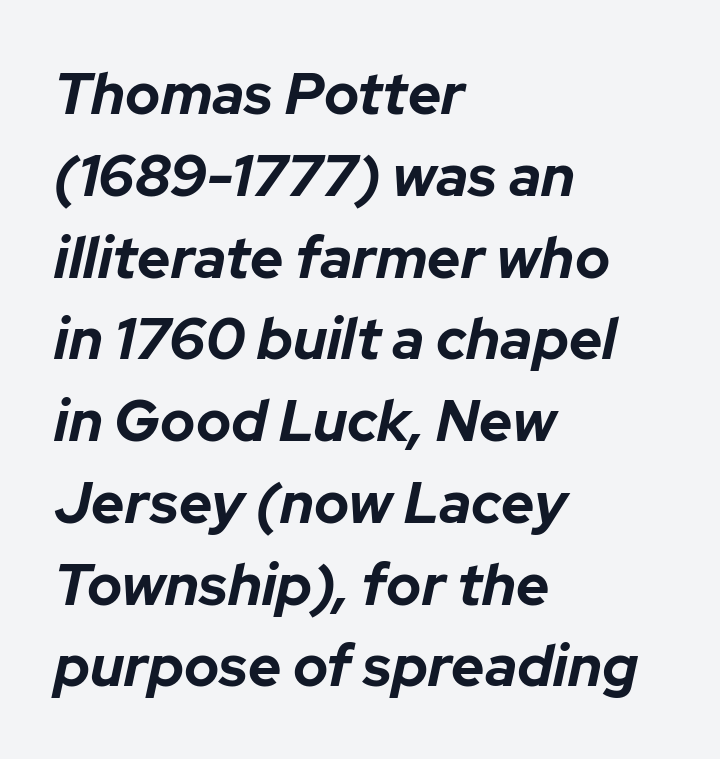
{"italic": "yes", "lean": "right", "slant_degrees": 12, "bold": "yes", "weight": "bold", "width": "normal", "stroke_contrast": "low", "x_height": "medium", "monospaced": "no", "underline": "no", "align": "left", "line_spacing": "normal", "line_spacing_ratio": 1.41, "letter_spacing": "normal", "letter_spacing_em": 0.0, "glyph_px": 58}
